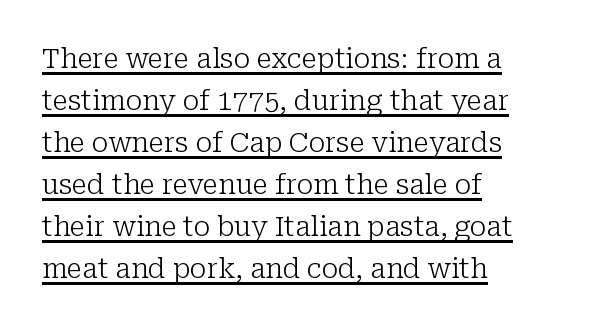
Q: Is the text bold? A: No.
Q: Is the text italic (slanted)? A: No, it is upright.
Q: Is the typeface a serif or a sans-serif typeface? A: Serif.
Q: Is the text underlined? A: Yes.
Q: How is the paragraph aligned? A: Left-aligned.
Q: Is the spacing between letters normal or unusually wide? A: Normal.
Q: Is the spacing between lines tight, normal or loose? A: Normal.
Q: Width (condensed, normal, or wide)? A: Normal.
Q: Stroke contrast? A: Low.
Q: x-height? A: Medium.
Q: Monospaced? A: No.
